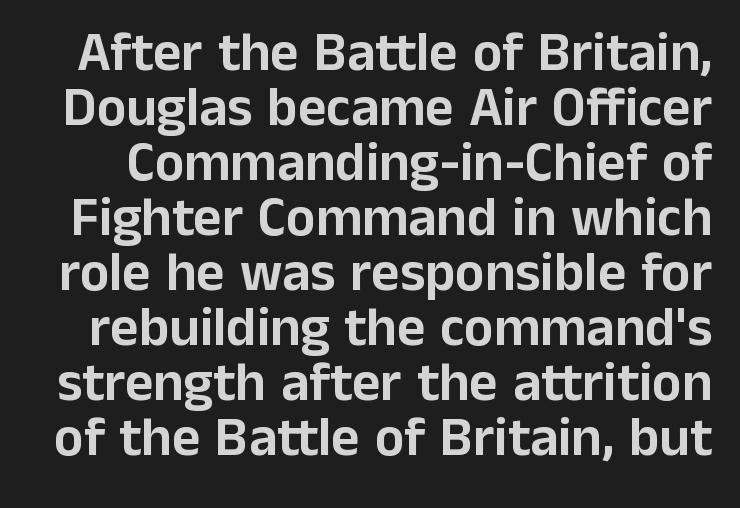
Each row of text sits above clean, open space. Notice how descenders almost collide with the ascenders below — that's tight leading. These lines are composed in type without serifs. Varying glyph widths throughout — classic text-font behaviour. The specimen reads as upright at a glance.
